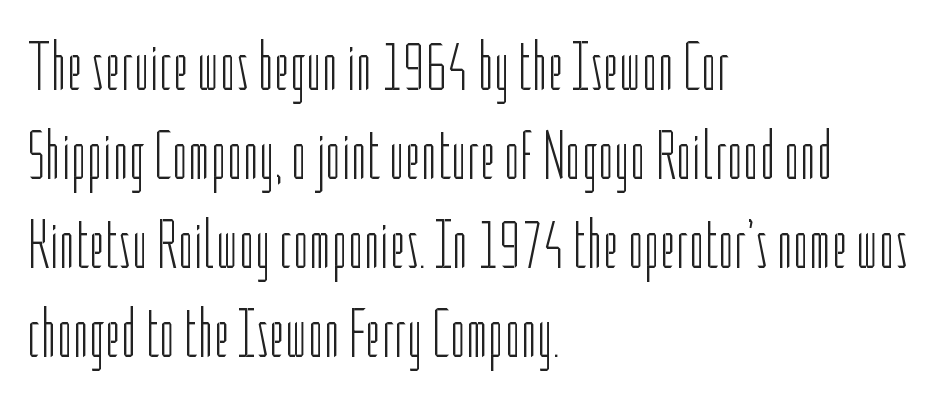
Q: Is the text bold? A: No.
Q: Is the text italic (slanted)? A: No, it is upright.
Q: Is the typeface a serif or a sans-serif typeface? A: Sans-serif.
Q: Is the text underlined? A: No.
Q: How is the paragraph aligned? A: Left-aligned.
Q: Is the spacing between letters normal or unusually wide? A: Normal.
Q: Is the spacing between lines tight, normal or loose? A: Normal.
Q: Width (condensed, normal, or wide)? A: Condensed.
Q: Stroke contrast? A: Low.
Q: x-height? A: Medium.
Q: Monospaced? A: No.
